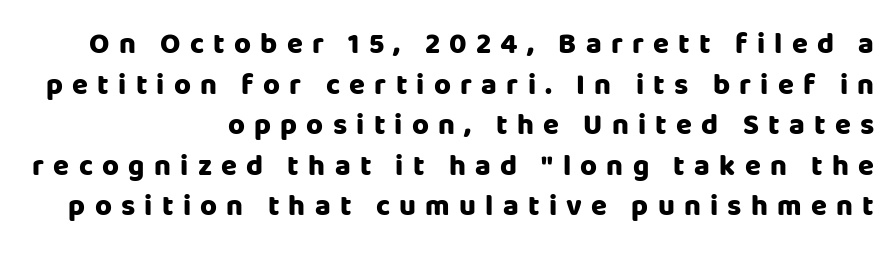
The block of text has a typical density, with ordinary space between rows. Substantial extra tracking has been applied to these lines. It's the straight-up-and-down kind of type. The passage shown is typed in a proportional face where columns would drift. The passage is arranged like a letterhead date or caption credit — flush right. In terms of weight, the rendering is a true, heavy bold.
